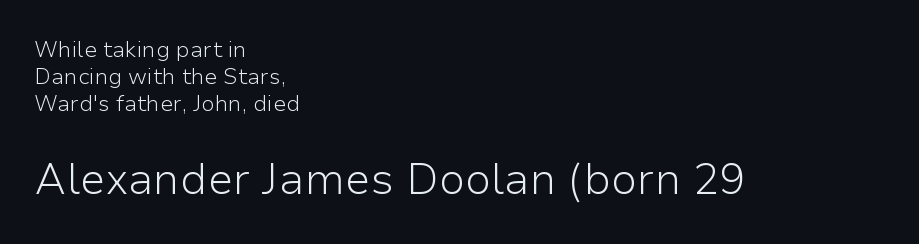
Looks like regular typesetting: each glyph gets only the width it needs. Note: smaller setting up top, larger setting below. The passage shown is typeset with a sans-serif family. Has an underline been added? It has not.
